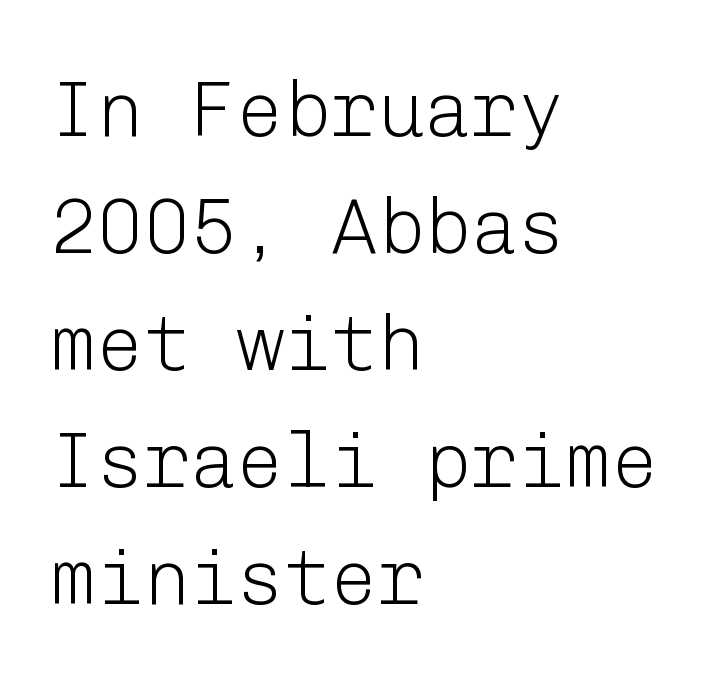
Q: Is the text bold? A: No.
Q: Is the text italic (slanted)? A: No, it is upright.
Q: Is the typeface a serif or a sans-serif typeface? A: Sans-serif.
Q: Is the text underlined? A: No.
Q: How is the paragraph aligned? A: Left-aligned.
Q: Is the spacing between letters normal or unusually wide? A: Normal.
Q: Is the spacing between lines tight, normal or loose? A: Normal.
Q: Width (condensed, normal, or wide)? A: Normal.
Q: Stroke contrast? A: Low.
Q: x-height? A: Medium.
